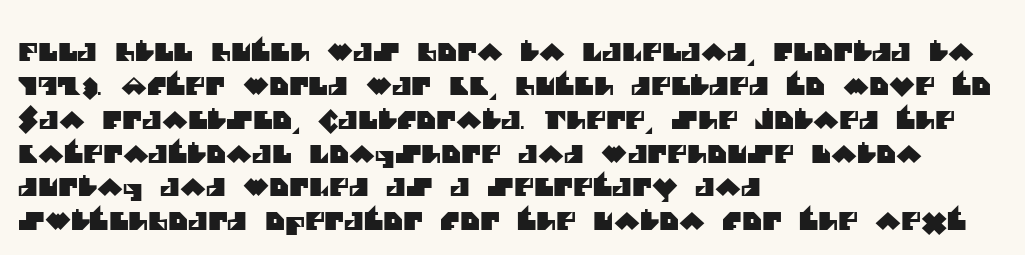
{"underline": "no", "align": "left", "line_spacing": "normal", "line_spacing_ratio": 1.41, "letter_spacing": "normal", "letter_spacing_em": 0.0, "glyph_px": 24}
